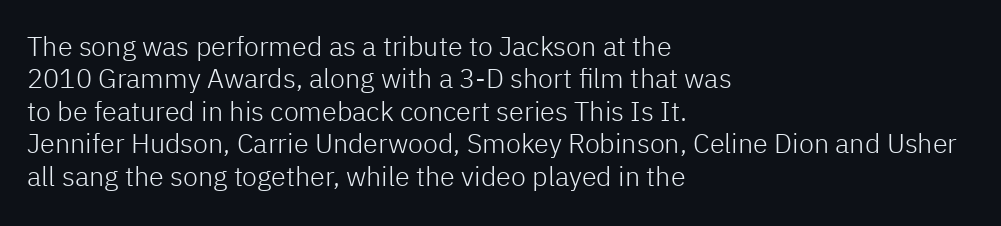
The image shows 27 px text type, upright; set left-aligned, line spacing 1.2x, normal letter spacing, not underlined.
